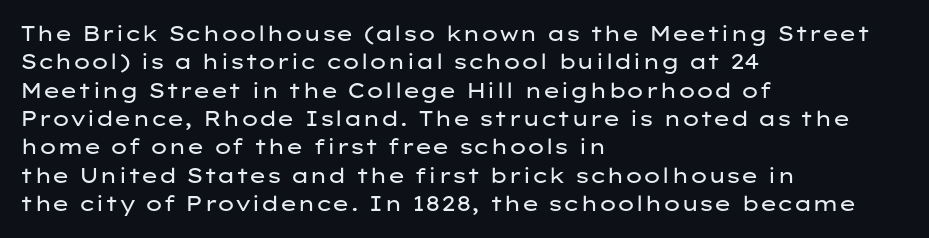
Evenly set lines give the paragraph a standard silhouette. Students, note that the glyphs here touch the page at normal intervals. In terms of posture, this sample is upright. Typeset ragged right — the left edge is the straight one.
